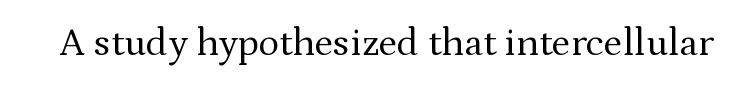
{"serif": "yes", "italic": "no", "bold": "no", "weight": "regular", "width": "normal", "stroke_contrast": "medium", "x_height": "medium", "monospaced": "no", "underline": "no", "letter_spacing": "normal", "letter_spacing_em": 0.0, "glyph_px": 39}
